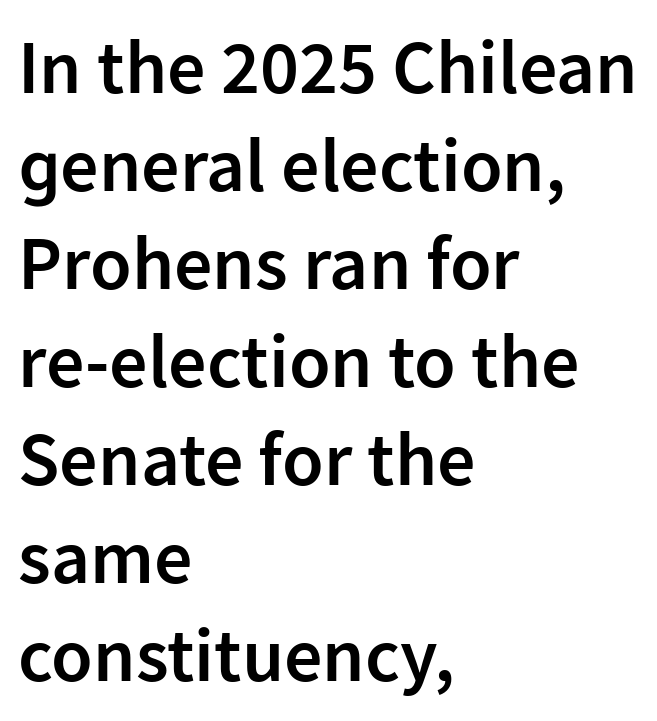
Q: Is the text bold? A: Semi-bold.
Q: Is the text italic (slanted)? A: No, it is upright.
Q: Is the typeface a serif or a sans-serif typeface? A: Sans-serif.
Q: Is the text underlined? A: No.
Q: How is the paragraph aligned? A: Left-aligned.
Q: Is the spacing between letters normal or unusually wide? A: Normal.
Q: Is the spacing between lines tight, normal or loose? A: Normal.
Q: Width (condensed, normal, or wide)? A: Normal.
Q: Stroke contrast? A: Low.
Q: x-height? A: Medium.
Q: Monospaced? A: No.
